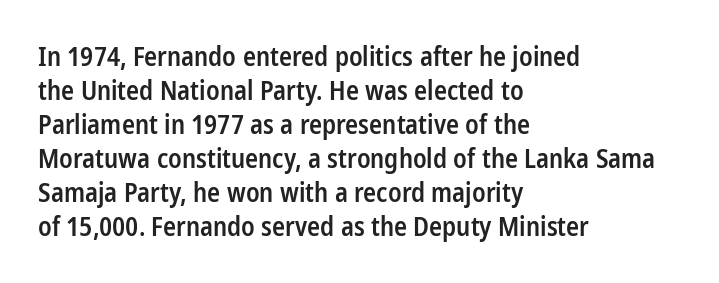
{"italic": "no", "bold": "semi", "underline": "no", "align": "left", "line_spacing": "normal", "line_spacing_ratio": 1.31, "letter_spacing": "normal", "letter_spacing_em": 0.0, "glyph_px": 26}
